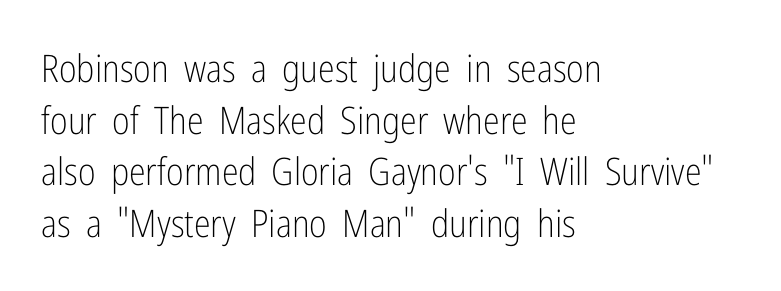
Underline: absent. Is this a sans? Yes — the strokes have no serifs. Casual observation: everything's shoved over to the left. The letters stand upright; this is a roman face.
